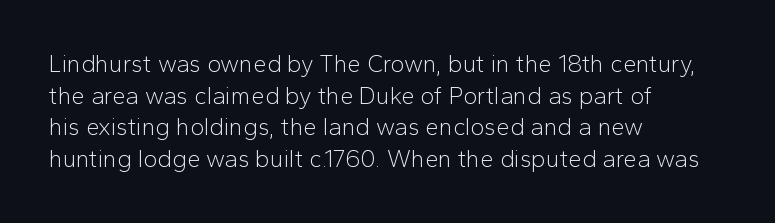
Q: Is the text bold? A: No.
Q: Is the text italic (slanted)? A: No, it is upright.
Q: Is the text underlined? A: No.
Q: How is the paragraph aligned? A: Left-aligned.
Q: Is the spacing between letters normal or unusually wide? A: Normal.
Q: Is the spacing between lines tight, normal or loose? A: Normal.
